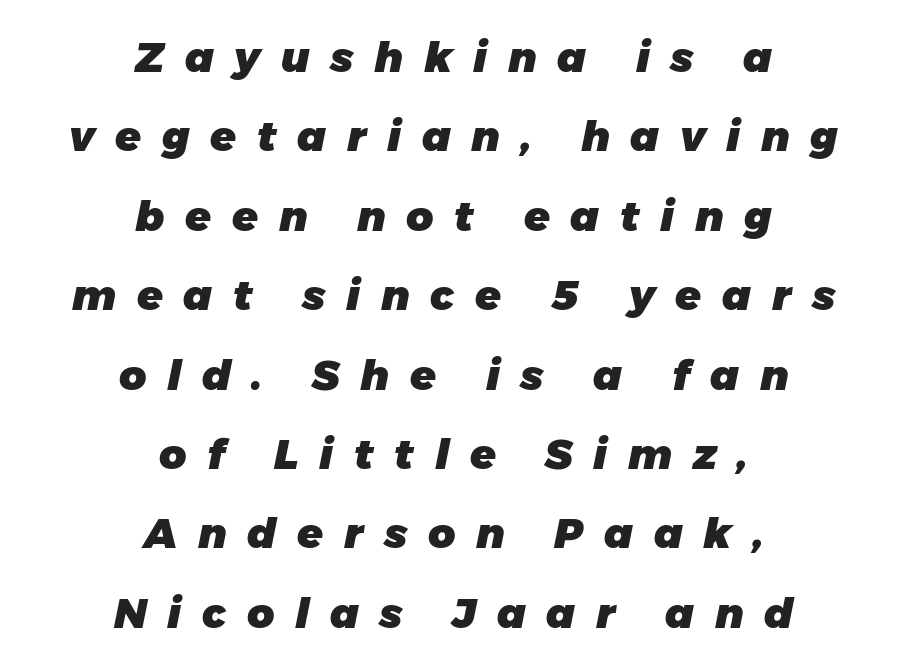
{"italic": "yes", "lean": "right", "slant_degrees": 11, "bold": "yes", "weight": "heavy", "width": "normal", "stroke_contrast": "low", "x_height": "medium", "monospaced": "no", "underline": "no", "align": "center", "line_spacing_ratio": 1.89, "letter_spacing": "wide", "letter_spacing_em": 0.49, "glyph_px": 42}
